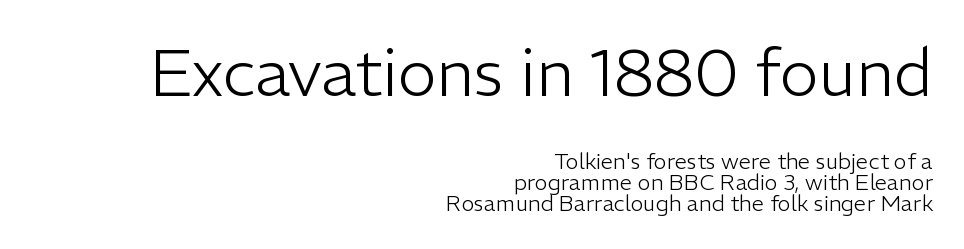
Q: Is the text bold? A: No.
Q: Is the text italic (slanted)? A: No, it is upright.
Q: Is the typeface a serif or a sans-serif typeface? A: Sans-serif.
Q: Is the text underlined? A: No.
Q: How is the paragraph aligned? A: Right-aligned.
Q: Is the spacing between letters normal or unusually wide? A: Normal.
Q: Is the spacing between lines tight, normal or loose? A: Tight.
Q: Which block of text is set in a larger size, the first (top) or the second (bottom)? A: The first (top) one.
Q: Width (condensed, normal, or wide)? A: Normal.
Q: Stroke contrast? A: Low.
Q: x-height? A: Medium.
Q: Monospaced? A: No.
